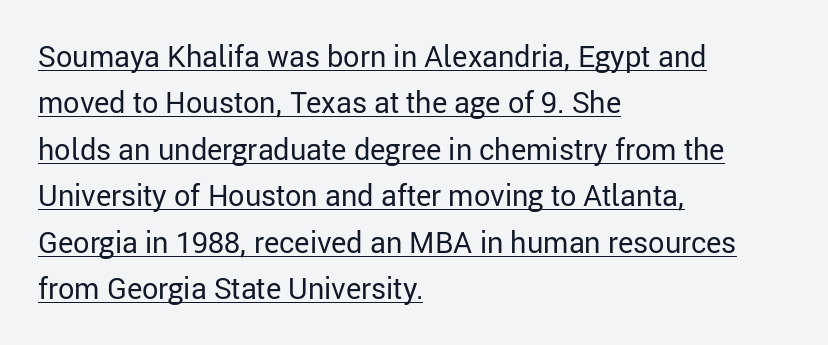
This is not heavy type; no bold has been used. A typesetter would label this face a sans. The lines in this sample share a left origin and differ only in where they stop. Every word sits above its own underline.
